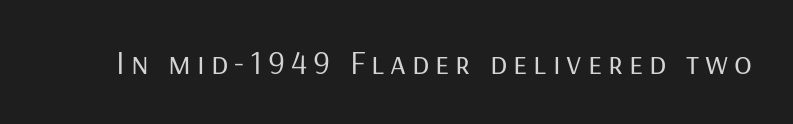
{"serif": "no", "italic": "no", "bold": "no", "weight": "regular", "width": "normal", "stroke_contrast": "low", "x_height": "medium", "monospaced": "no", "underline": "no", "glyph_px": 33}
